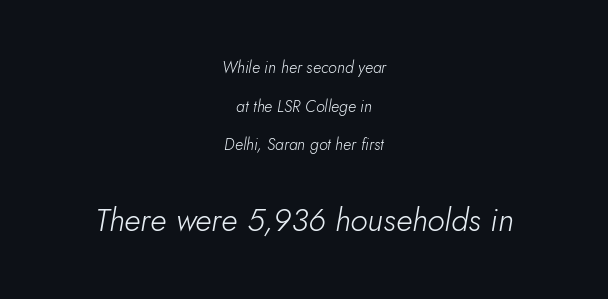
Q: Is the text bold? A: No.
Q: Is the text italic (slanted)? A: Yes, it leans right by about 5 degrees.
Q: Is the text underlined? A: No.
Q: How is the paragraph aligned? A: Centered.
Q: Is the spacing between letters normal or unusually wide? A: Normal.
Q: Is the spacing between lines tight, normal or loose? A: Loose.
Q: Which block of text is set in a larger size, the first (top) or the second (bottom)? A: The second (bottom) one.
Q: Width (condensed, normal, or wide)? A: Normal.
Q: Stroke contrast? A: Low.
Q: x-height? A: Small.
Q: Monospaced? A: No.
